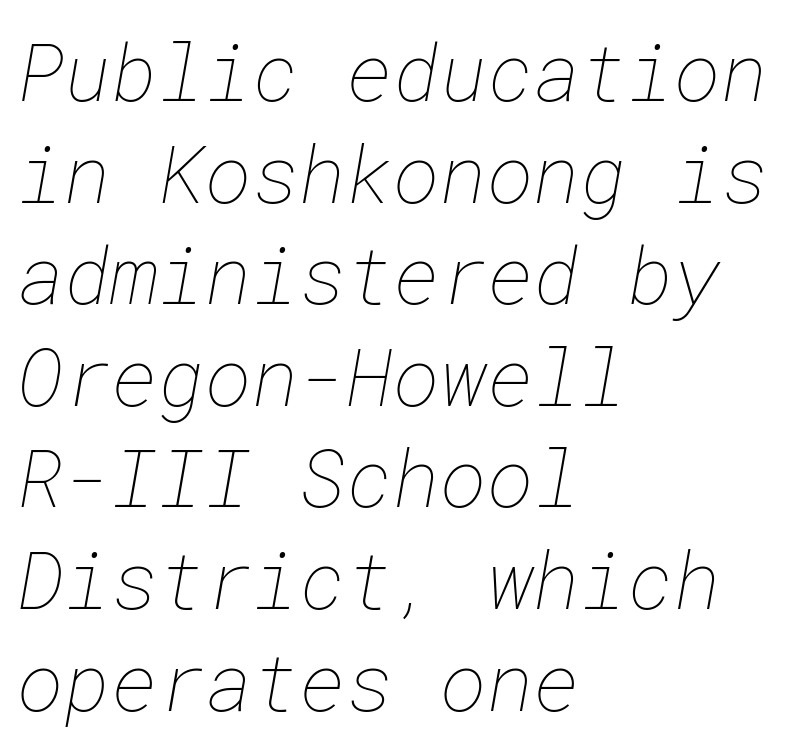
The image shows 80 px thin type; set left-aligned, normal line spacing (1.27x), normal letter spacing, not underlined; low stroke contrast and a medium x-height.
